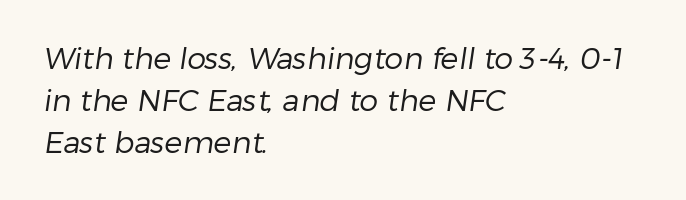
The image shows 30 px regular-weight sans-serif type; set left-aligned, normal line spacing (1.4x), normal letter spacing, not underlined; low stroke contrast and a medium x-height.
